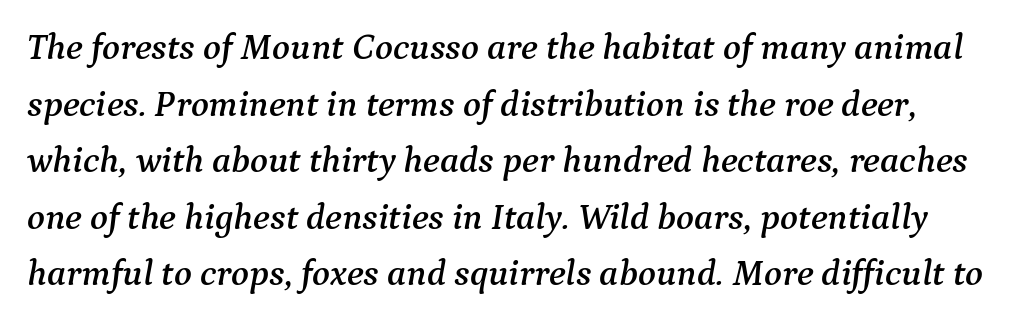
This sample uses a serif face. Glance below the letters and you will spot only blank space. Note the varied advance widths — an 'i' is clearly narrower than an 'm'. The tracking reads as untouched default to a designer's eye.
